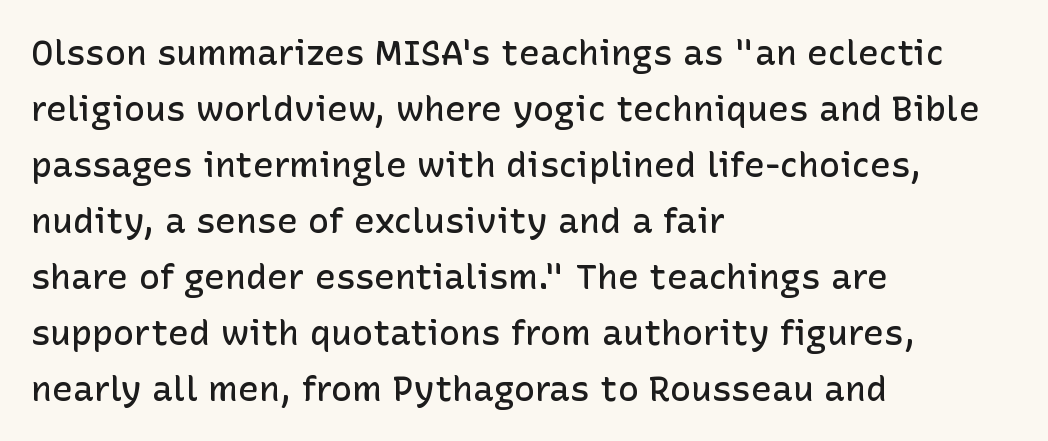
{"serif": "no", "italic": "no", "bold": "semi", "weight": "semibold", "width": "normal", "stroke_contrast": "low", "x_height": "medium", "monospaced": "no", "underline": "no", "align": "left", "line_spacing": "normal", "line_spacing_ratio": 1.6, "letter_spacing": "normal", "letter_spacing_em": 0.0, "glyph_px": 35}
